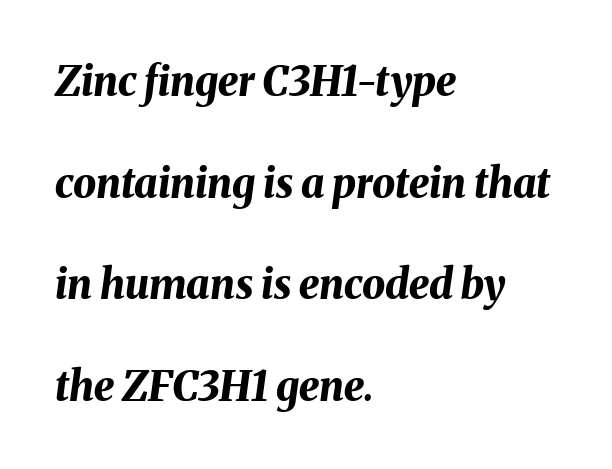
The image shows 41 px bold type, italic (leaning right); set left-aligned, loose line spacing (2.48x), normal letter spacing, not underlined; medium stroke contrast and a medium x-height.
